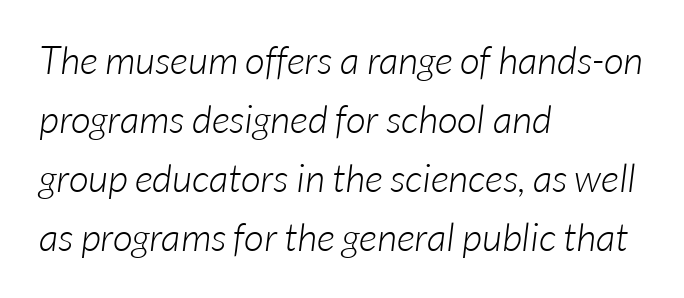
The image shows 39 px light sans-serif type; set left-aligned, normal line spacing (1.51x), normal letter spacing, not underlined; low stroke contrast and a medium x-height.
